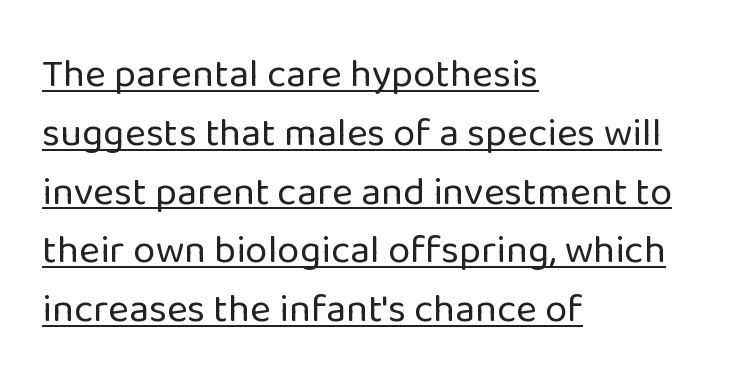
{"serif": "no", "italic": "no", "bold": "no", "weight": "regular", "width": "normal", "stroke_contrast": "low", "x_height": "medium", "monospaced": "no", "underline": "yes", "align": "left", "line_spacing": "normal", "line_spacing_ratio": 1.47, "letter_spacing": "normal", "letter_spacing_em": 0.0, "glyph_px": 40}
